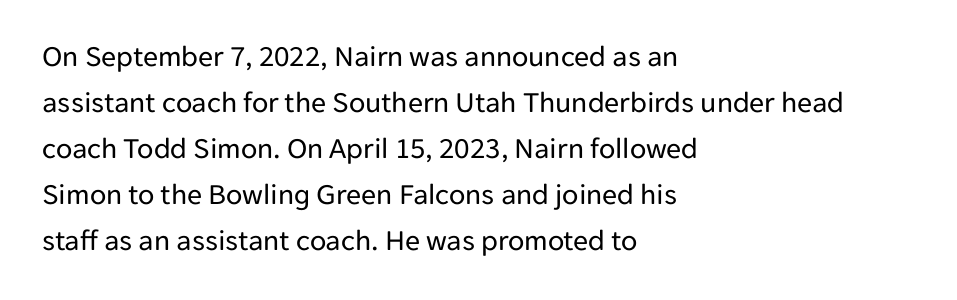
The block of text has a typical density, with ordinary space between rows. A typesetter would call this proportional, since set widths differ per character. Standard letterfit; no display-style spreading of the glyphs. This rendering employs a face without finishing strokes, i.e., a sans-serif. Every stem runs plumb, perpendicular to the baseline.
